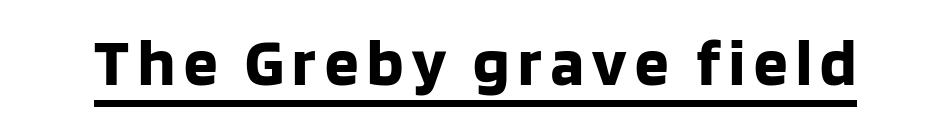
Stroke terminals: plain, sans-serif. The rendering uses the underline text-decoration. These lines are rendered in a variable-pitch font. Chunky letters — that's bold for sure.
